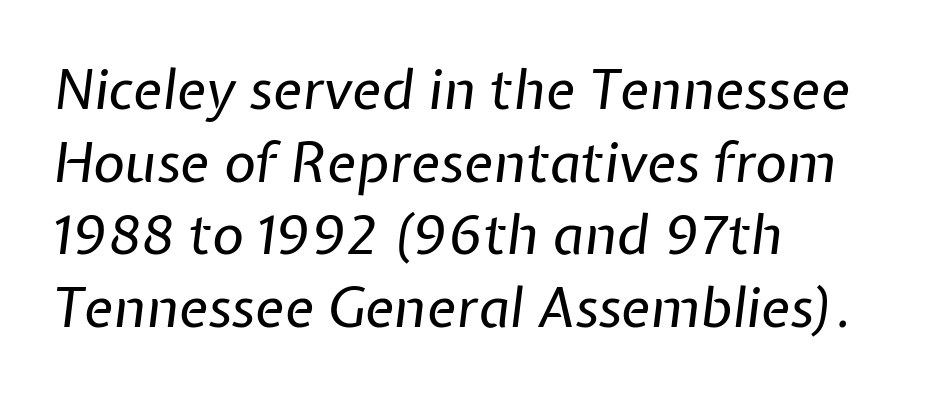
The image shows 55 px regular-weight type, italic (leaning right); set left-aligned, normal line spacing (1.32x), normal letter spacing, not underlined; low stroke contrast and a medium x-height.
